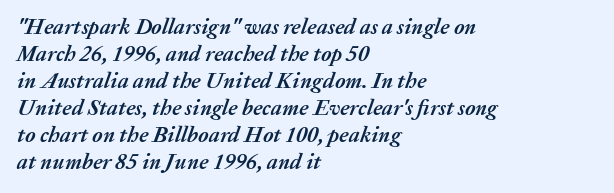
The image shows 22 px bold type, italic (leaning right); set left-aligned, line spacing 1.23x, normal letter spacing, not underlined.
